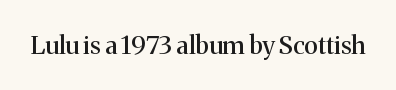
{"italic": "no", "underline": "no", "letter_spacing": "normal", "letter_spacing_em": 0.0, "glyph_px": 25}
